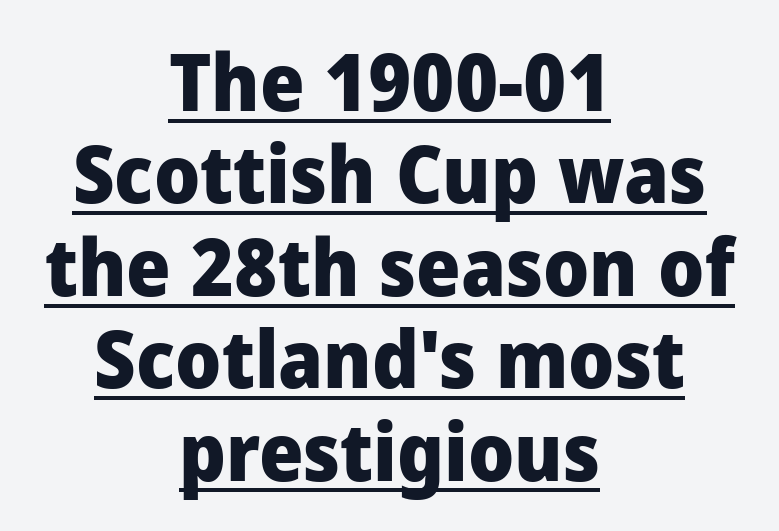
Spacing verdict: proportional, widths tailored to each character. Compared with typical body copy, the letter spacing here is the same. The font's upright variant was chosen for this text. Underlined type. Its strokes are broad and dark, the hallmark of bold type.
